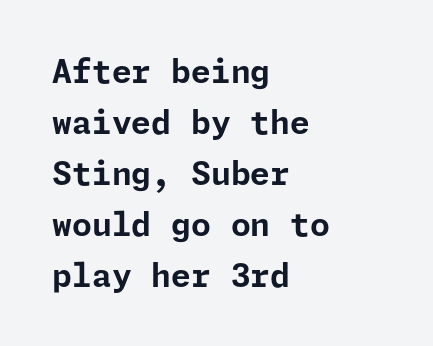
Here the glyphs are tracked normally, forming tight word shapes. The glyphs in this specimen are sans serif. All the whitespace from short lines collects on the right. The zone under the glyphs is completely vacant. Interline gaps are of average width in this sample.
